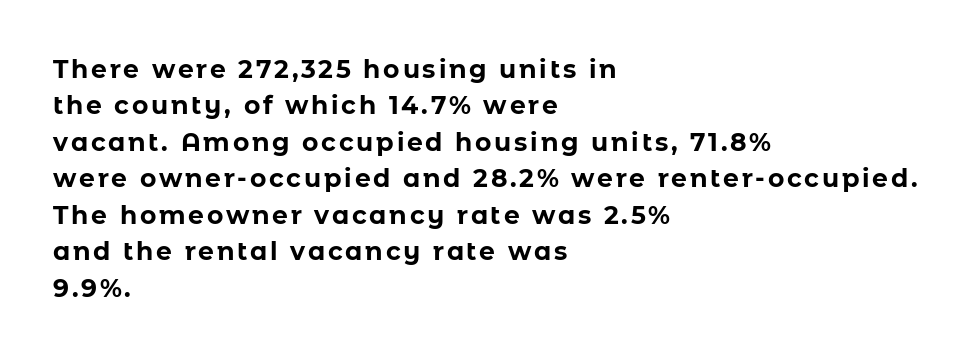
The image shows 25 px bold type, upright; set left-aligned, normal line spacing (1.46x), not underlined.
